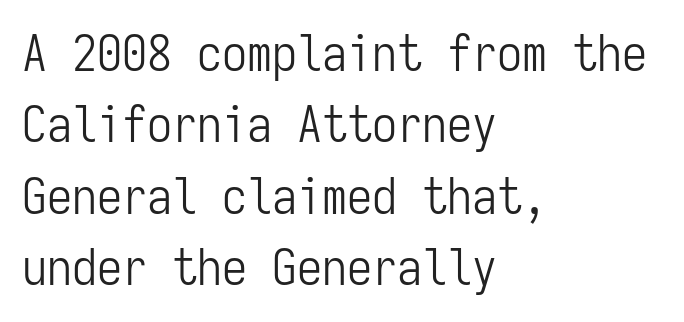
The image shows 50 px light, condensed sans-serif type, upright, monospaced; set left-aligned, normal line spacing (1.43x), normal letter spacing, not underlined; low stroke contrast and a medium x-height.
